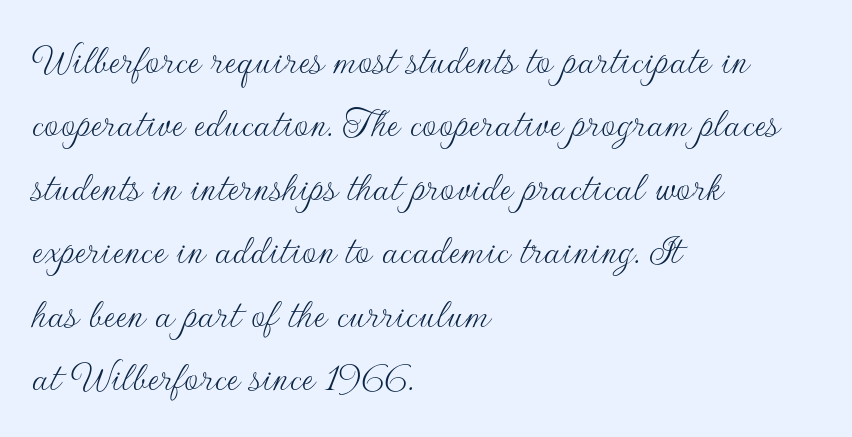
{"serif": "no", "bold": "no", "weight": "thin", "width": "normal", "stroke_contrast": "low", "x_height": "small", "monospaced": "no", "underline": "no", "align": "left", "line_spacing": "normal", "line_spacing_ratio": 1.41, "letter_spacing": "normal", "letter_spacing_em": 0.0, "glyph_px": 45}
